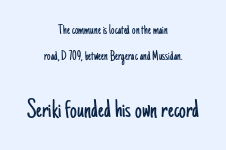
Q: Is the text bold? A: No.
Q: Is the text italic (slanted)? A: No, it is upright.
Q: Is the text underlined? A: No.
Q: How is the paragraph aligned? A: Centered.
Q: Is the spacing between letters normal or unusually wide? A: Normal.
Q: Which block of text is set in a larger size, the first (top) or the second (bottom)? A: The second (bottom) one.
